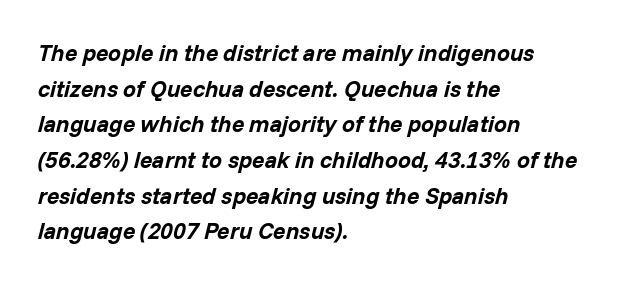
The paragraph has a hard left edge and a soft right edge. Successive baselines arrive at the customary interval. Caption: standard tracking, unaltered. In terms of posture, this sample is oblique. The string is rendered with underlining switched off.
